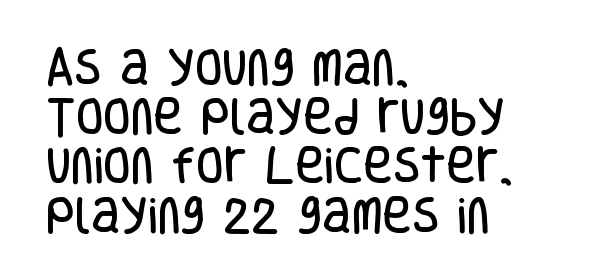
Q: Is the text italic (slanted)? A: No, it is upright.
Q: Is the typeface a serif or a sans-serif typeface? A: Sans-serif.
Q: Is the text underlined? A: No.
Q: How is the paragraph aligned? A: Left-aligned.
Q: Is the spacing between letters normal or unusually wide? A: Normal.
Q: Width (condensed, normal, or wide)? A: Condensed.
Q: Stroke contrast? A: Low.
Q: x-height? A: Large.
Q: Monospaced? A: No.
